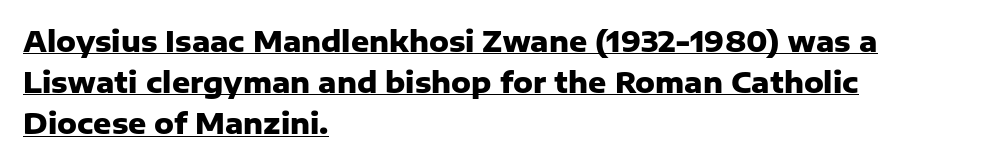
{"serif": "no", "italic": "no", "bold": "yes", "weight": "heavy", "width": "normal", "stroke_contrast": "low", "x_height": "medium", "monospaced": "no", "underline": "yes", "align": "left", "line_spacing": "normal", "line_spacing_ratio": 1.47, "letter_spacing": "normal", "letter_spacing_em": 0.0, "glyph_px": 28}
